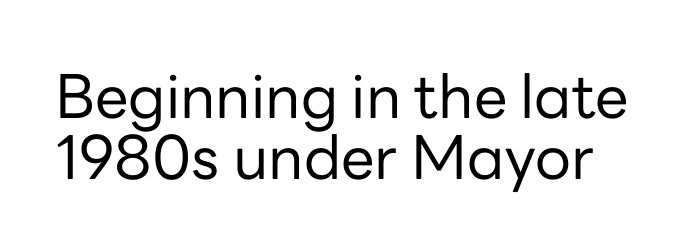
{"serif": "no", "italic": "no", "bold": "no", "weight": "regular", "width": "normal", "stroke_contrast": "low", "x_height": "medium", "monospaced": "no", "underline": "no", "line_spacing": "tight", "line_spacing_ratio": 1.01, "letter_spacing": "normal", "letter_spacing_em": 0.0, "glyph_px": 60}
